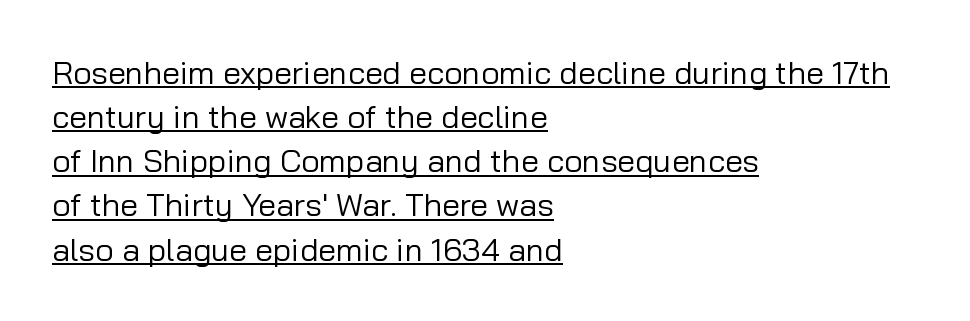
Q: Is the text bold? A: No.
Q: Is the text italic (slanted)? A: No, it is upright.
Q: Is the typeface a serif or a sans-serif typeface? A: Sans-serif.
Q: Is the text underlined? A: Yes.
Q: How is the paragraph aligned? A: Left-aligned.
Q: Is the spacing between letters normal or unusually wide? A: Normal.
Q: Is the spacing between lines tight, normal or loose? A: Normal.
Q: Width (condensed, normal, or wide)? A: Normal.
Q: Stroke contrast? A: Low.
Q: x-height? A: Medium.
Q: Monospaced? A: No.
